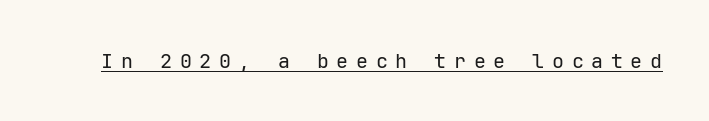
The image shows 20 px text type, upright; set unusually wide letter spacing (+0.38 em), underlined.
